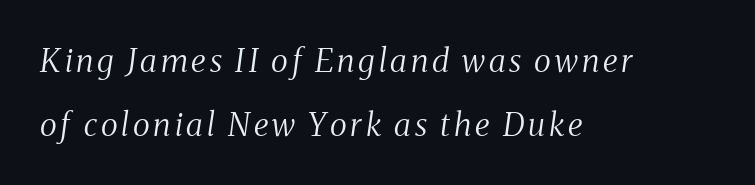
Q: Is the text bold? A: No.
Q: Is the text italic (slanted)? A: Yes, it leans right by about 8 degrees.
Q: Is the typeface a serif or a sans-serif typeface? A: Serif.
Q: Is the text underlined? A: No.
Q: How is the paragraph aligned? A: Left-aligned.
Q: Is the spacing between lines tight, normal or loose? A: Loose.
Q: Width (condensed, normal, or wide)? A: Condensed.
Q: Stroke contrast? A: Medium.
Q: x-height? A: Medium.
Q: Monospaced? A: No.
